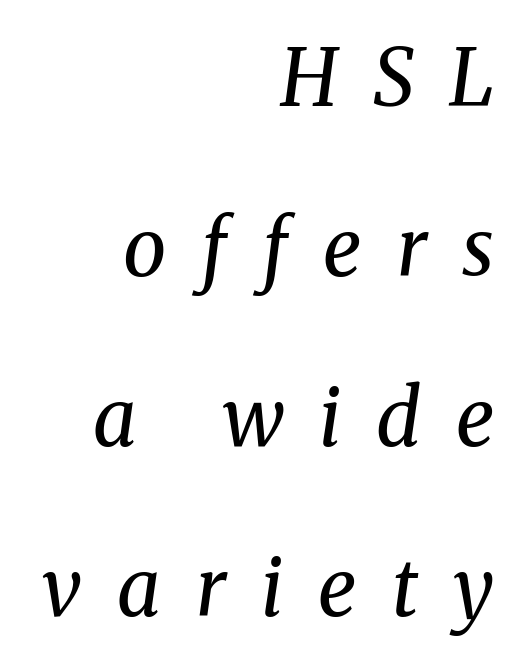
The image shows 78 px regular-weight serif type, italic (leaning right); set right-aligned, loose line spacing (2.18x), unusually wide letter spacing (+0.45 em), not underlined; medium stroke contrast and a medium x-height.
